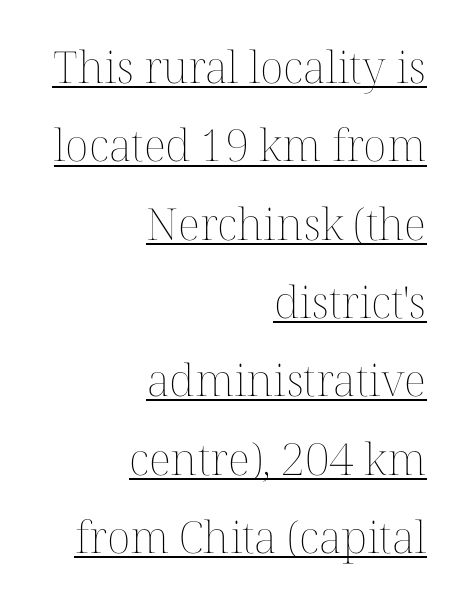
The image shows 44 px thin type, upright; set right-aligned, line spacing 1.78x, normal letter spacing, underlined; medium stroke contrast and a medium x-height.
